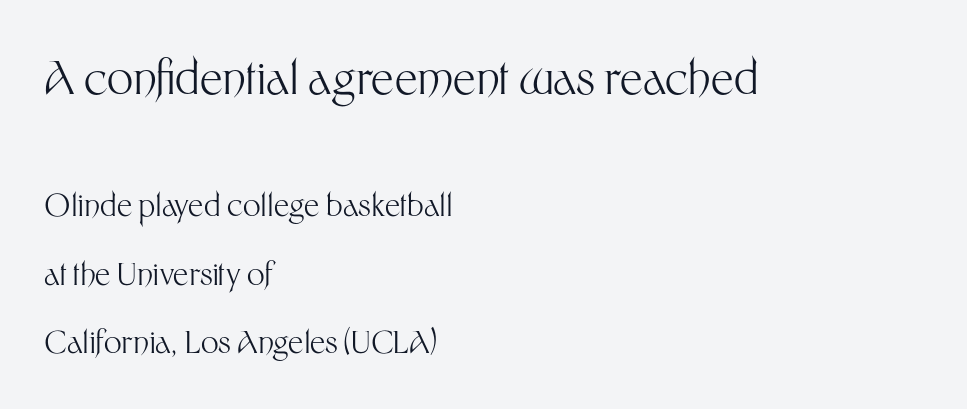
Q: Is the text bold? A: No.
Q: Is the text italic (slanted)? A: No, it is upright.
Q: Is the typeface a serif or a sans-serif typeface? A: Sans-serif.
Q: Is the text underlined? A: No.
Q: How is the paragraph aligned? A: Left-aligned.
Q: Is the spacing between letters normal or unusually wide? A: Normal.
Q: Is the spacing between lines tight, normal or loose? A: Loose.
Q: Which block of text is set in a larger size, the first (top) or the second (bottom)? A: The first (top) one.
Q: Width (condensed, normal, or wide)? A: Normal.
Q: Stroke contrast? A: Medium.
Q: x-height? A: Medium.
Q: Monospaced? A: No.
